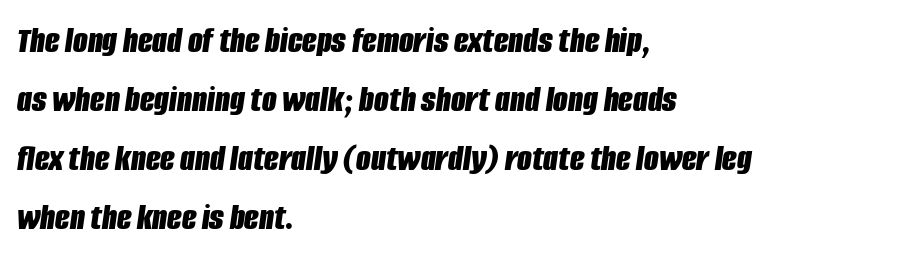
The letters sit at their default tracking, neither squeezed nor spread. These lines carry a lot of weight — the face is fully bold. Is the type slanted? Yes — the strokes lean at a clear angle. Horizontal alignment here is leftward, the default for most running prose. Descenders hang freely into open space.
